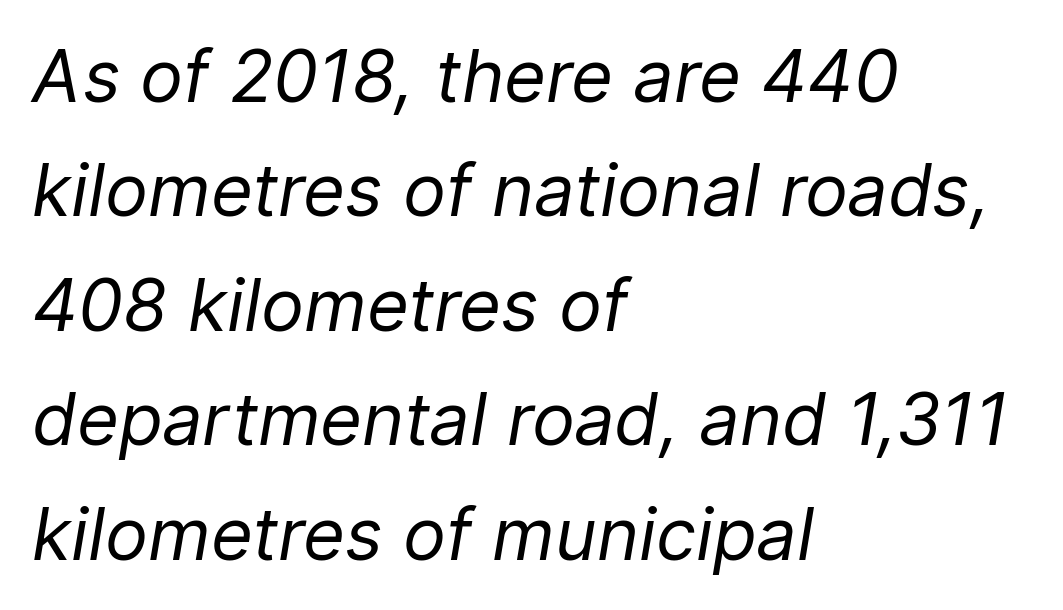
The vertical gap from one line to the next is medium. Letters rest on an invisible, unmarked baseline. One-word summary of the alignment: left. The typeface has the unassuming heft of standard copy or less.
